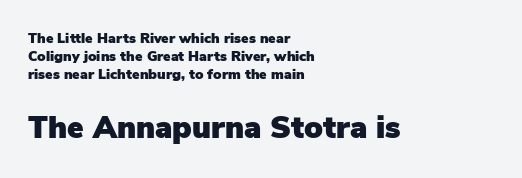
Size contrast runs from small at the top to large at the bottom. The passage is arranged the way most books set body copy — flush left. How would I describe the line gaps? Plain and ordinary. Ascenders rise straight up at ninety degrees. Does extra space separate the letters? No, they use regular spacing. Proportional: the letters do not fall into vertical columns.
